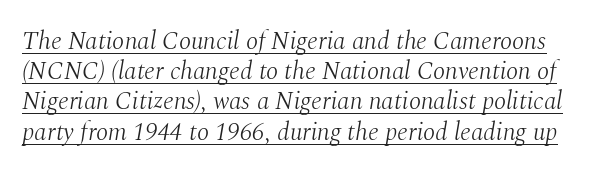
Q: Is the text bold? A: No.
Q: Is the text italic (slanted)? A: Yes, it leans right by about 10 degrees.
Q: Is the text underlined? A: Yes.
Q: Is the spacing between letters normal or unusually wide? A: Normal.
